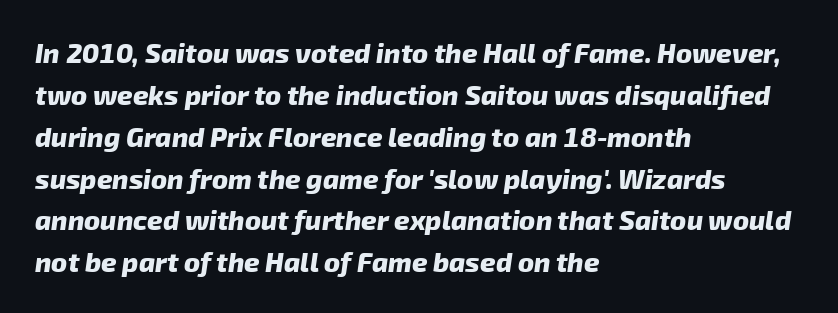
{"bold": "yes", "underline": "no", "align": "left", "line_spacing": "normal", "line_spacing_ratio": 1.55, "letter_spacing": "normal", "letter_spacing_em": 0.0, "glyph_px": 27}
